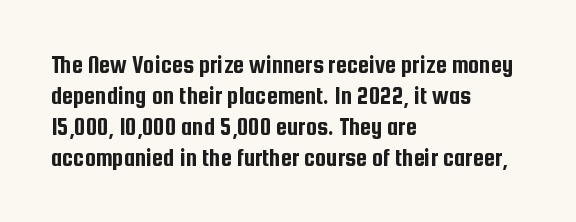
The image shows 25 px text type, upright; set left-aligned, line spacing 1.24x, normal letter spacing, not underlined.
